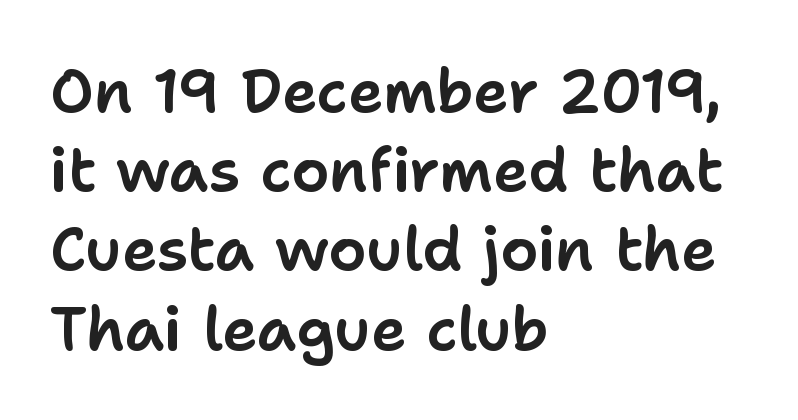
{"serif": "no", "italic": "no", "width": "normal", "stroke_contrast": "low", "x_height": "medium", "monospaced": "no", "underline": "no", "align": "left", "line_spacing": "normal", "line_spacing_ratio": 1.32, "letter_spacing": "normal", "letter_spacing_em": 0.0, "glyph_px": 60}
